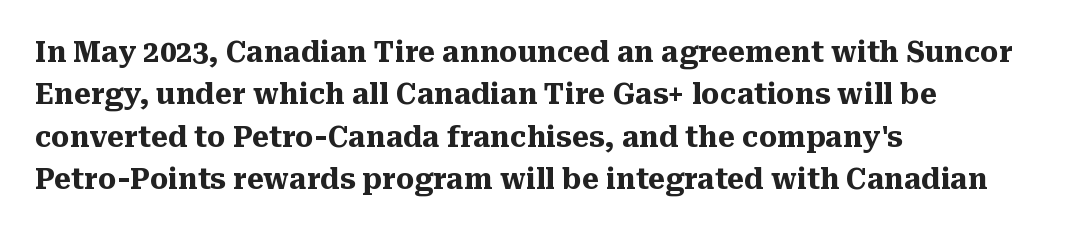
Q: Is the text bold? A: Yes.
Q: Is the text italic (slanted)? A: No, it is upright.
Q: Is the typeface a serif or a sans-serif typeface? A: Serif.
Q: Is the text underlined? A: No.
Q: How is the paragraph aligned? A: Left-aligned.
Q: Is the spacing between letters normal or unusually wide? A: Normal.
Q: Is the spacing between lines tight, normal or loose? A: Normal.
Q: Width (condensed, normal, or wide)? A: Normal.
Q: Stroke contrast? A: Medium.
Q: x-height? A: Medium.
Q: Monospaced? A: No.
